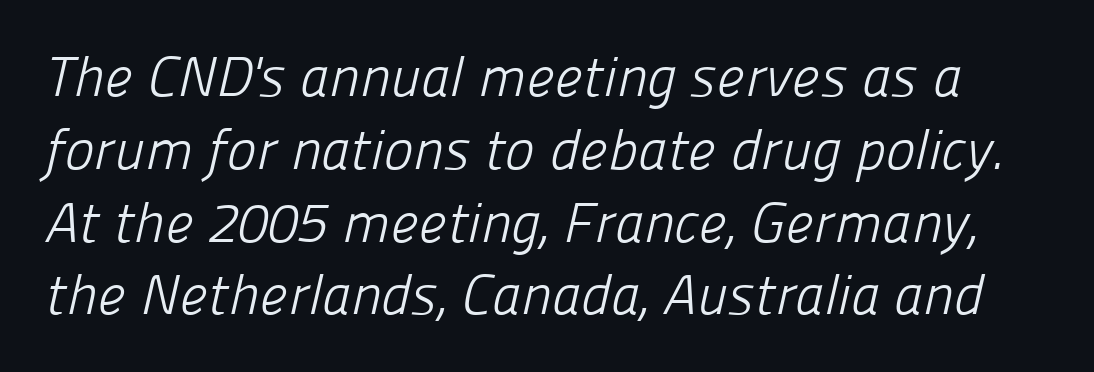
Q: Is the text bold? A: No.
Q: Is the typeface a serif or a sans-serif typeface? A: Sans-serif.
Q: Is the text underlined? A: No.
Q: Is the spacing between letters normal or unusually wide? A: Normal.
Q: Is the spacing between lines tight, normal or loose? A: Normal.
Q: Width (condensed, normal, or wide)? A: Normal.
Q: Stroke contrast? A: Low.
Q: x-height? A: Medium.
Q: Monospaced? A: No.
